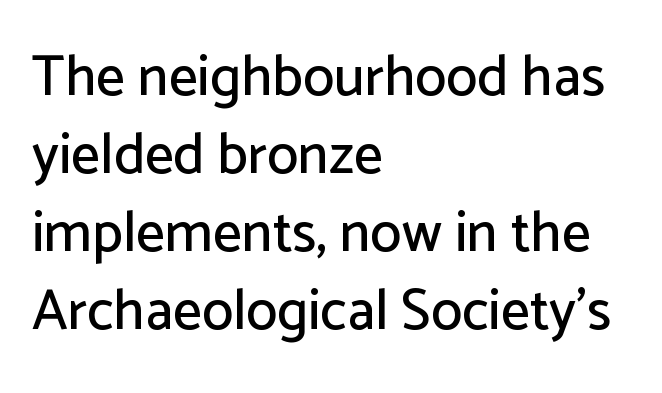
The image shows 57 px sans-serif type, upright; set left-aligned, normal line spacing (1.37x), normal letter spacing, not underlined; low stroke contrast and a medium x-height.
